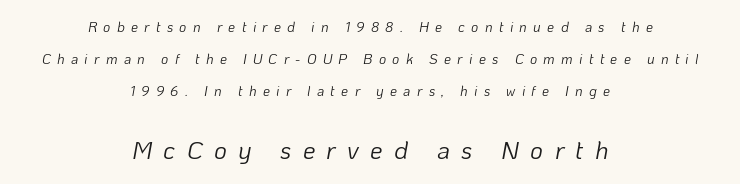
{"italic": "yes", "lean": "right", "slant_degrees": 10, "bold": "no", "underline": "no", "align": "center", "line_spacing": "loose", "line_spacing_ratio": 2.27, "letter_spacing": "wide", "letter_spacing_em": 0.45, "larger_block": "second", "size_ratio": 1.79, "glyph_px": 25}
